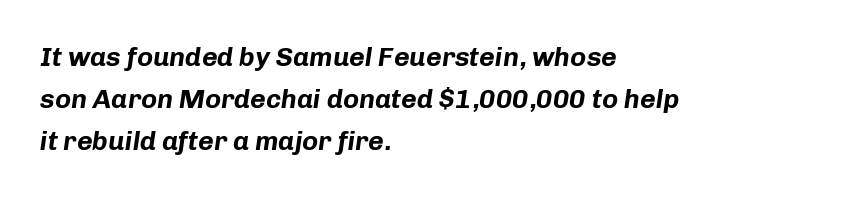
How would I describe the line gaps? Plain and ordinary. The font's italic variant was chosen for this text. A dark, heavy texture on the line: the type is bold. The gaps between neighbouring characters are ordinary and unremarkable.
